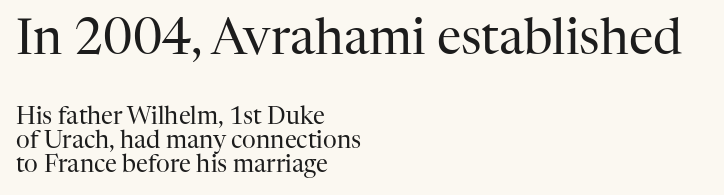
The tracking reads as untouched default to a designer's eye. Little horizontal feet cap the strokes, marking this as serif type. Is the type heavy? It reads as light-to-regular instead. Posture: straight, roman, zero tilt. One-word summary of the alignment: left. Descender tails drop into unmarked territory.
